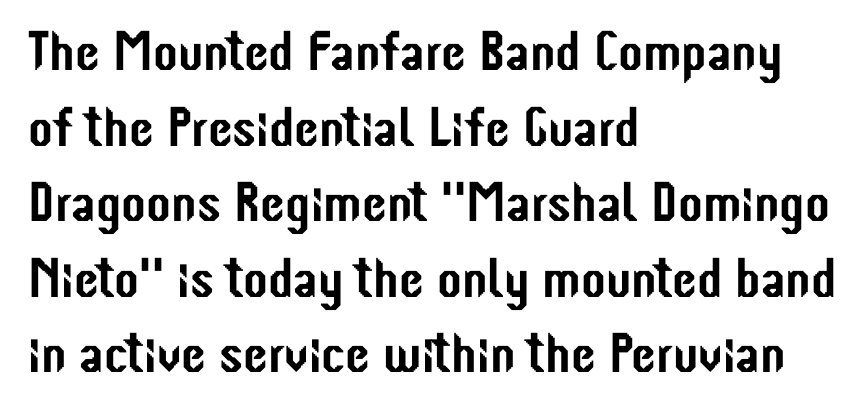
{"serif": "no", "italic": "no", "width": "condensed", "stroke_contrast": "low", "x_height": "medium", "monospaced": "no", "underline": "no", "align": "left", "line_spacing": "normal", "line_spacing_ratio": 1.35, "letter_spacing": "normal", "letter_spacing_em": 0.0, "glyph_px": 56}
